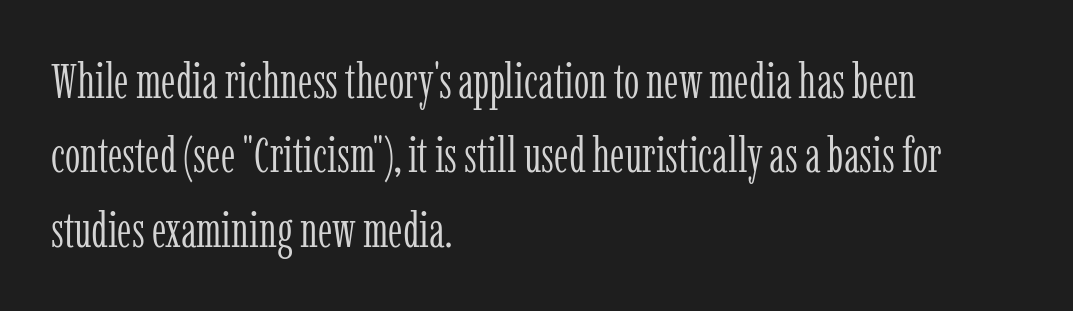
Q: Is the text bold? A: No.
Q: Is the text italic (slanted)? A: No, it is upright.
Q: Is the typeface a serif or a sans-serif typeface? A: Serif.
Q: Is the text underlined? A: No.
Q: How is the paragraph aligned? A: Left-aligned.
Q: Is the spacing between letters normal or unusually wide? A: Normal.
Q: Is the spacing between lines tight, normal or loose? A: Normal.
Q: Width (condensed, normal, or wide)? A: Condensed.
Q: Stroke contrast? A: Low.
Q: x-height? A: Medium.
Q: Monospaced? A: No.
